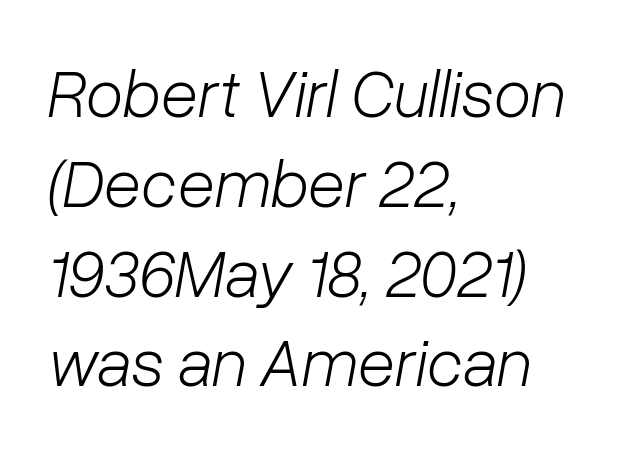
Looks like regular typesetting: each glyph gets only the width it needs. The letters are slanted; this is an italic face. The words here are not underlined. The weight tops out at a normal text grade.
